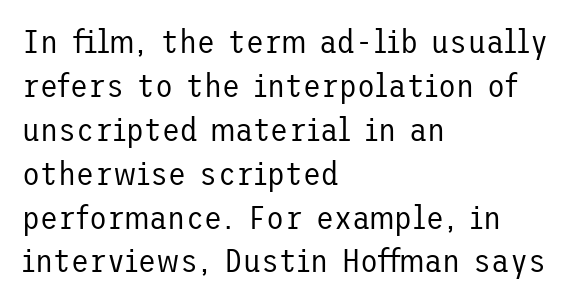
Q: Is the text bold? A: No.
Q: Is the text italic (slanted)? A: No, it is upright.
Q: Is the typeface a serif or a sans-serif typeface? A: Sans-serif.
Q: Is the text underlined? A: No.
Q: How is the paragraph aligned? A: Left-aligned.
Q: Is the spacing between letters normal or unusually wide? A: Normal.
Q: Is the spacing between lines tight, normal or loose? A: Normal.
Q: Width (condensed, normal, or wide)? A: Normal.
Q: Stroke contrast? A: Low.
Q: x-height? A: Medium.
